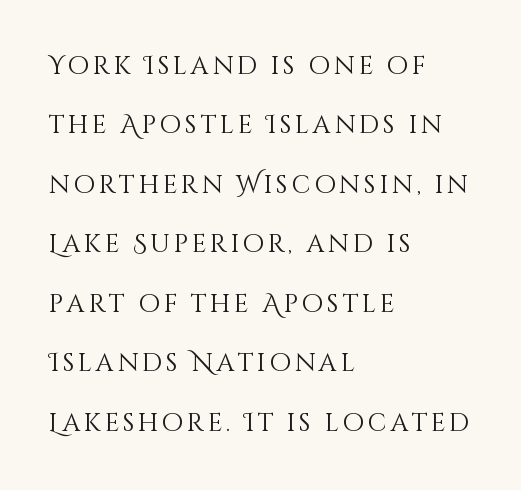
{"italic": "no", "bold": "no", "underline": "no", "align": "left", "line_spacing": "loose", "line_spacing_ratio": 2.38, "glyph_px": 25}
